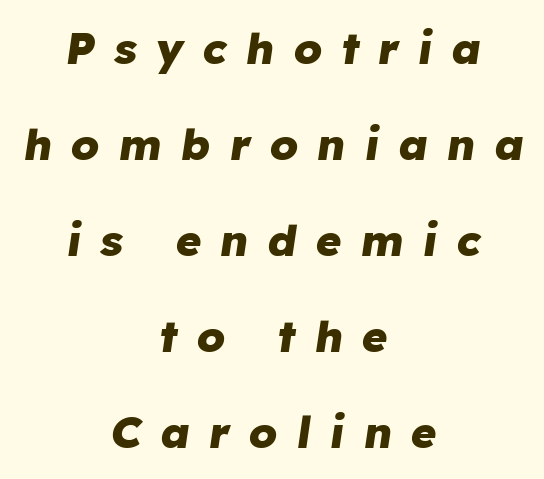
Q: Is the text bold? A: Yes.
Q: Is the text italic (slanted)? A: Yes, it leans right by about 8 degrees.
Q: Is the text underlined? A: No.
Q: How is the paragraph aligned? A: Centered.
Q: Is the spacing between letters normal or unusually wide? A: Unusually wide.
Q: Is the spacing between lines tight, normal or loose? A: Loose.
Q: Width (condensed, normal, or wide)? A: Normal.
Q: Stroke contrast? A: Low.
Q: x-height? A: Medium.
Q: Monospaced? A: No.
